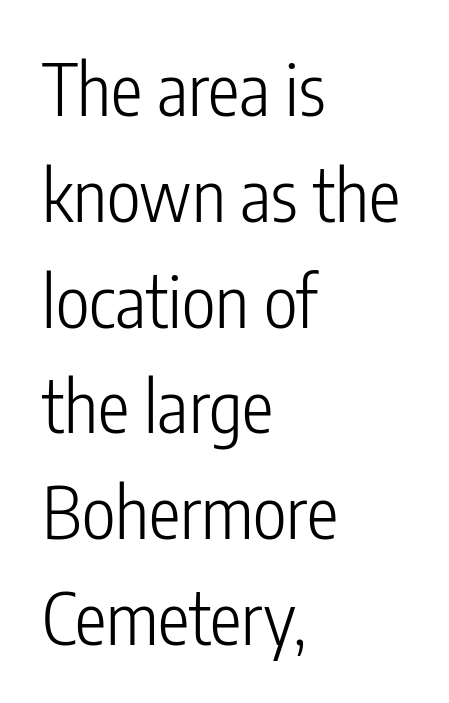
The image shows 71 px light, condensed sans-serif type, upright; set left-aligned, normal line spacing (1.49x), normal letter spacing, not underlined; low stroke contrast and a medium x-height.
